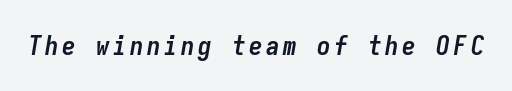
The image shows 27 px bold type, italic (leaning right); set not underlined.
